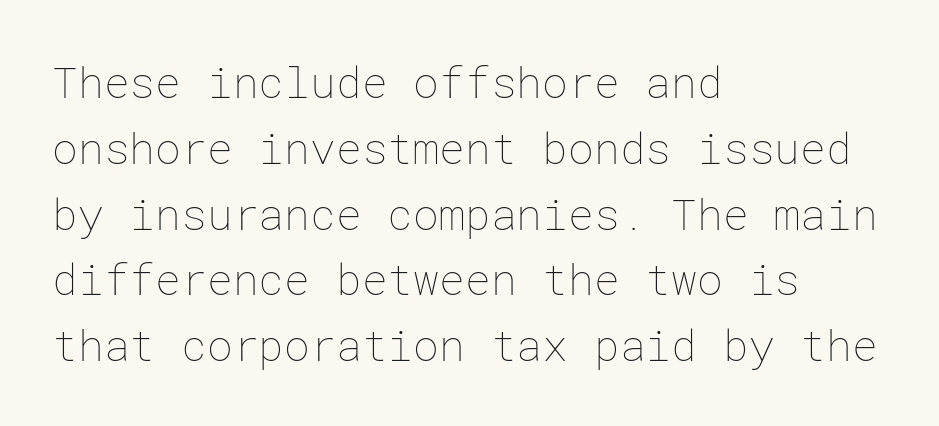
This is not heavy type; no bold has been used. This block has exactly the height ordinary leading produces. This rendering features lettering with no underline. Caption: standard tracking, unaltered.
